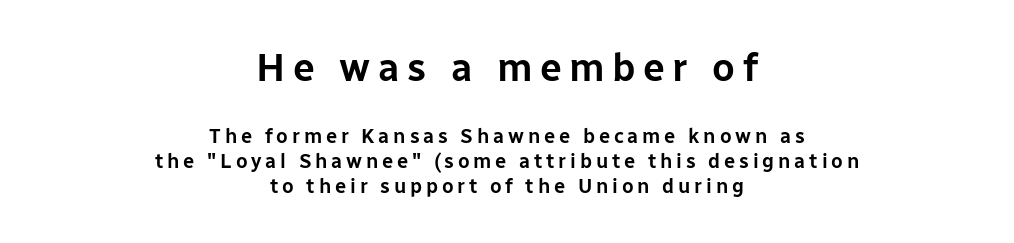
The image shows 39 px sans-serif type, upright; set centered, normal line spacing (1.25x), not underlined; the first (top) block is 1.95x larger; low stroke contrast and a medium x-height.
